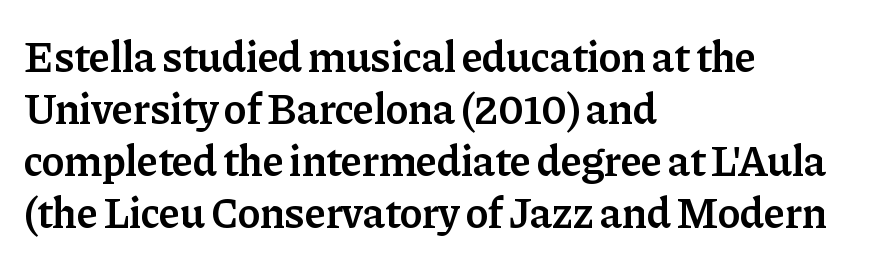
The image shows 43 px semibold serif type, upright; set left-aligned, line spacing 1.21x, normal letter spacing, not underlined; low stroke contrast and a medium x-height.
